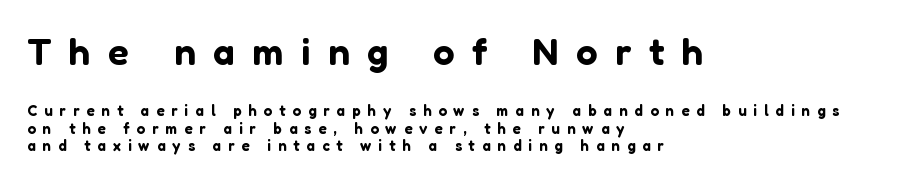
{"serif": "no", "italic": "no", "width": "normal", "stroke_contrast": "low", "x_height": "medium", "monospaced": "no", "underline": "no", "align": "left", "line_spacing_ratio": 1.16, "letter_spacing": "wide", "letter_spacing_em": 0.47, "larger_block": "first", "size_ratio": 2.53, "glyph_px": 38}
